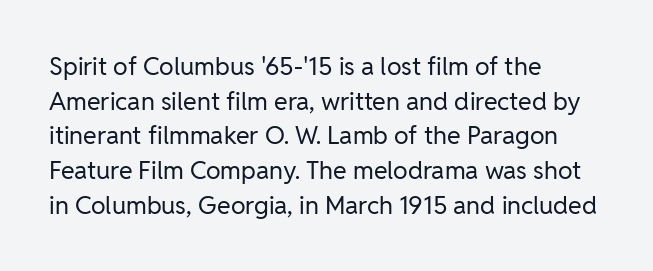
Q: Is the text bold? A: No.
Q: Is the text italic (slanted)? A: No, it is upright.
Q: Is the text underlined? A: No.
Q: How is the paragraph aligned? A: Left-aligned.
Q: Is the spacing between letters normal or unusually wide? A: Normal.
Q: Is the spacing between lines tight, normal or loose? A: Normal.
